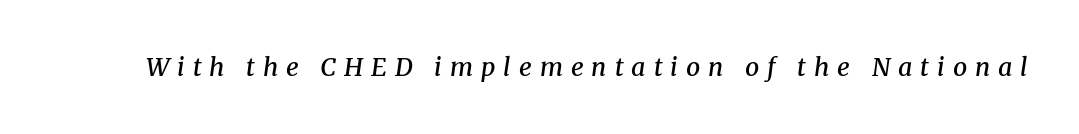
Q: Is the text bold? A: Semi-bold.
Q: Is the text italic (slanted)? A: Yes, it leans right by about 8 degrees.
Q: Is the text underlined? A: No.
Q: Is the spacing between letters normal or unusually wide? A: Unusually wide.
